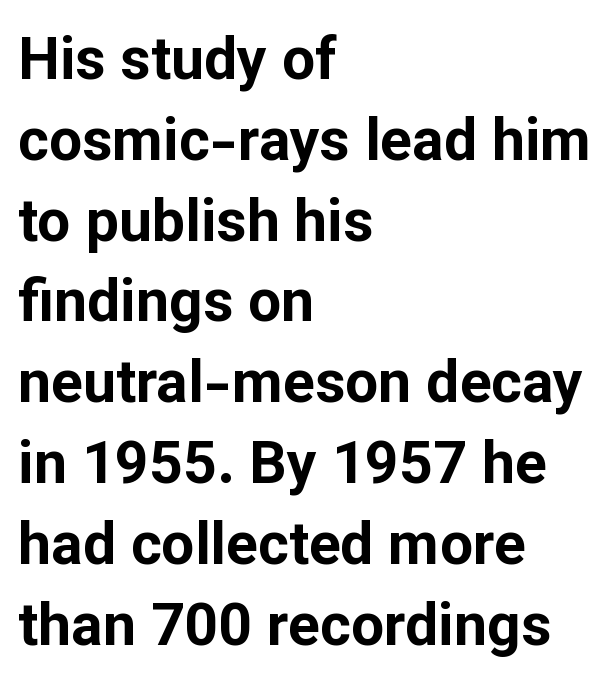
The image shows 59 px bold sans-serif type, upright; set left-aligned, normal line spacing (1.37x), normal letter spacing, not underlined; low stroke contrast and a medium x-height.
